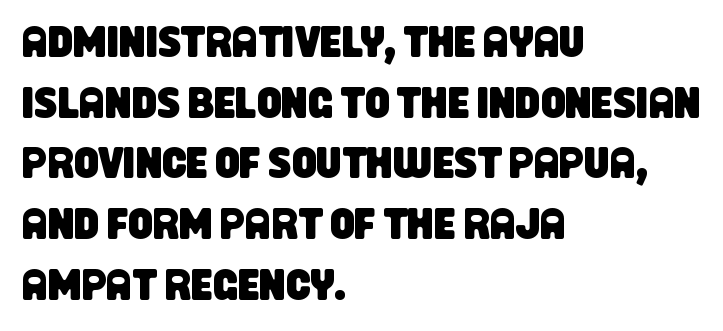
{"serif": "no", "width": "condensed", "stroke_contrast": "low", "x_height": "large", "monospaced": "no", "underline": "no", "align": "left", "line_spacing": "normal", "line_spacing_ratio": 1.41, "letter_spacing": "normal", "letter_spacing_em": 0.0, "glyph_px": 43}
